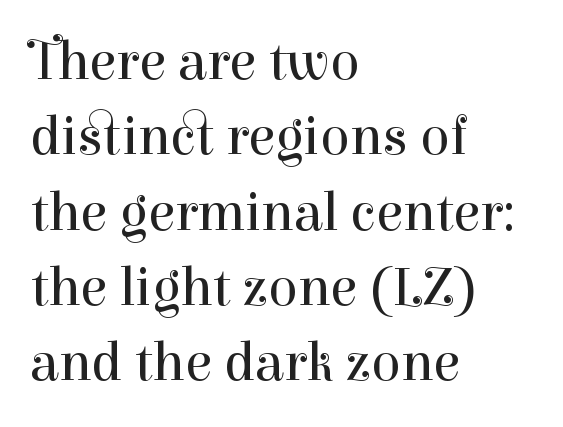
Does the leading feel generous? No, just average. Unmarked baselines from the first word to the last. No extra ink here — the face is not bold. The glyphs in this specimen are seriffed. When letters stand straight like this, we call the style roman or upright.
